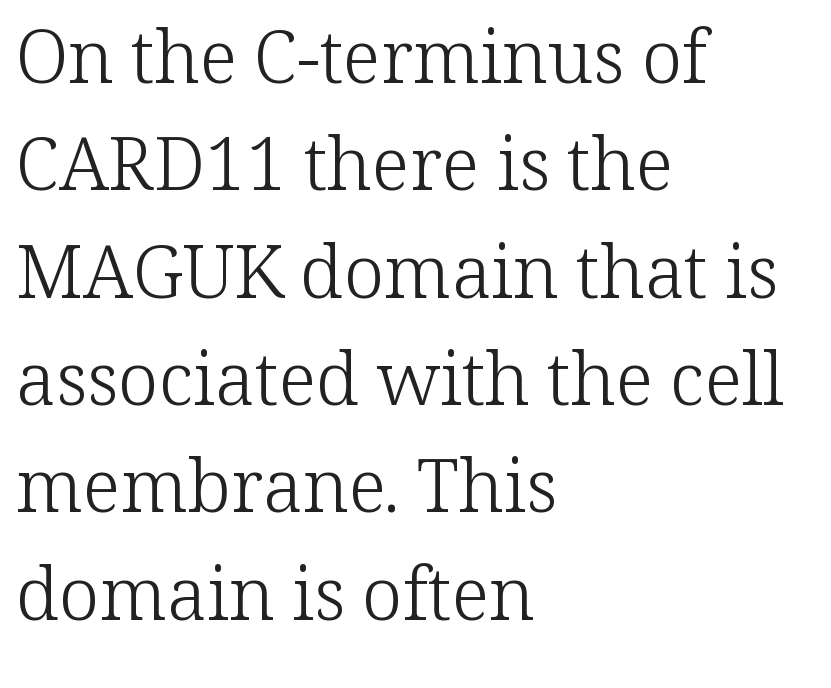
{"serif": "yes", "italic": "no", "bold": "no", "weight": "light", "width": "normal", "stroke_contrast": "low", "x_height": "medium", "monospaced": "no", "underline": "no", "align": "left", "line_spacing": "normal", "line_spacing_ratio": 1.47, "letter_spacing": "normal", "letter_spacing_em": 0.0, "glyph_px": 73}
